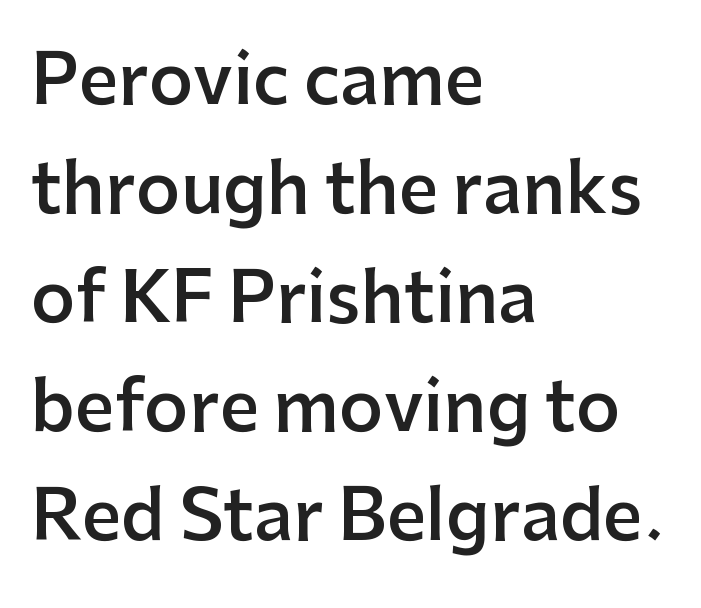
The image shows 69 px semibold sans-serif type, upright; set left-aligned, normal line spacing (1.58x), normal letter spacing, not underlined; low stroke contrast and a medium x-height.
